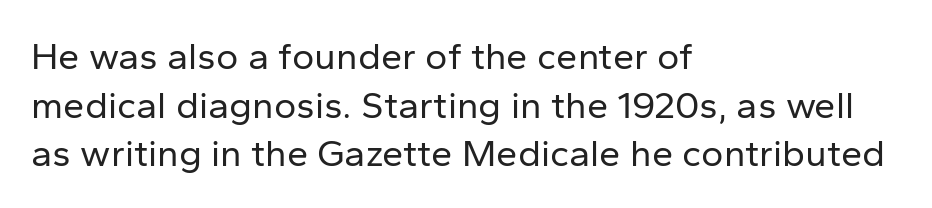
{"serif": "no", "italic": "no", "bold": "no", "weight": "regular", "width": "normal", "stroke_contrast": "low", "x_height": "medium", "monospaced": "no", "underline": "no", "align": "left", "line_spacing": "normal", "line_spacing_ratio": 1.28, "letter_spacing": "normal", "letter_spacing_em": 0.0, "glyph_px": 38}
